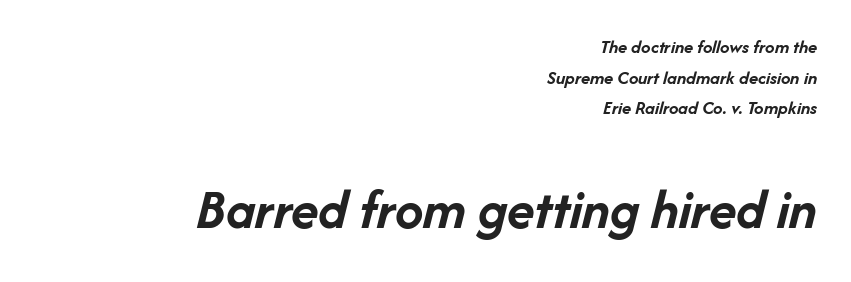
The image shows 57 px semibold type, italic (leaning right); set right-aligned, normal line spacing (1.61x), normal letter spacing, not underlined; the second (bottom) block is 3.0x larger; low stroke contrast and a medium x-height.
